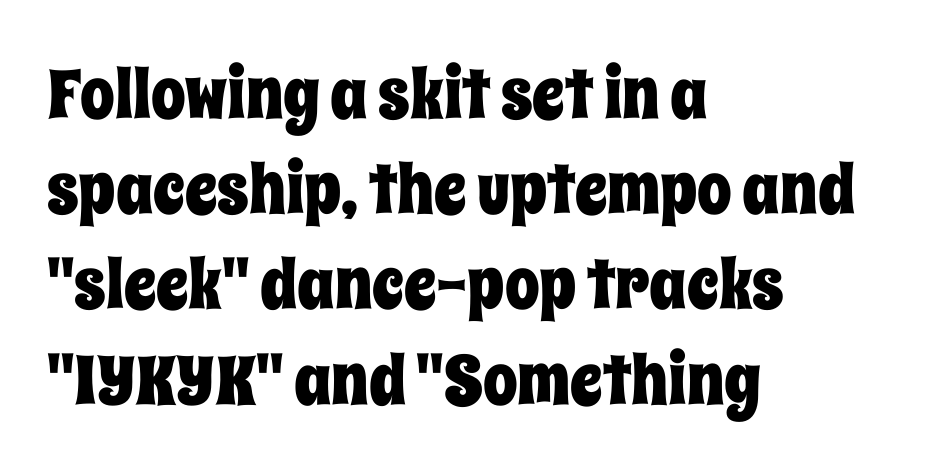
The image shows 69 px condensed type, upright; set left-aligned, normal line spacing (1.38x), normal letter spacing, not underlined; low stroke contrast and a large x-height.
